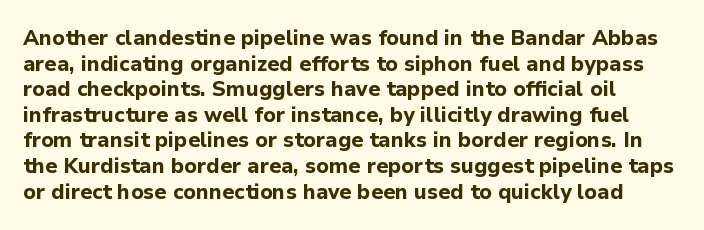
Lines of text with bare space underneath. This rendering leaves character spacing at its baseline value. These lines were composed using upright roman letters. These lines carry a lot of weight — the face is fully bold.
